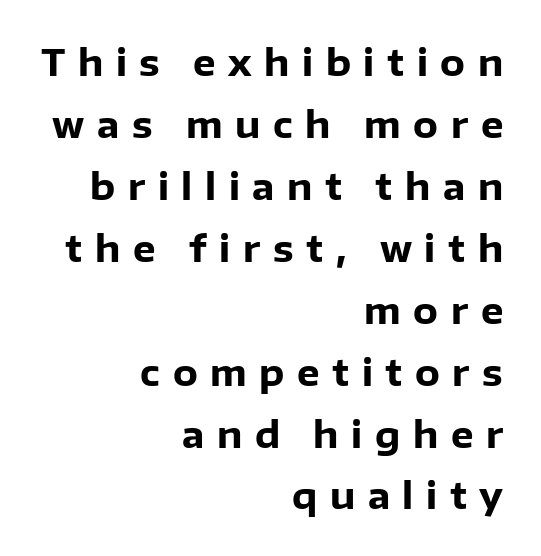
Q: Is the text bold? A: Yes.
Q: Is the text italic (slanted)? A: No, it is upright.
Q: Is the typeface a serif or a sans-serif typeface? A: Sans-serif.
Q: Is the text underlined? A: No.
Q: How is the paragraph aligned? A: Right-aligned.
Q: Is the spacing between letters normal or unusually wide? A: Unusually wide.
Q: Width (condensed, normal, or wide)? A: Normal.
Q: Stroke contrast? A: Low.
Q: x-height? A: Medium.
Q: Monospaced? A: No.
